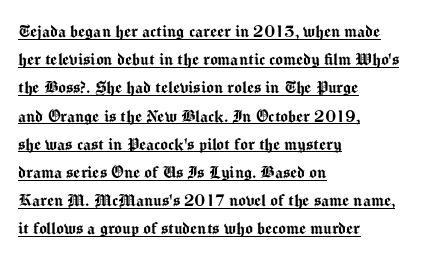
The image shows 20 px text type, upright; set left-aligned, normal line spacing (1.41x), normal letter spacing, underlined.
